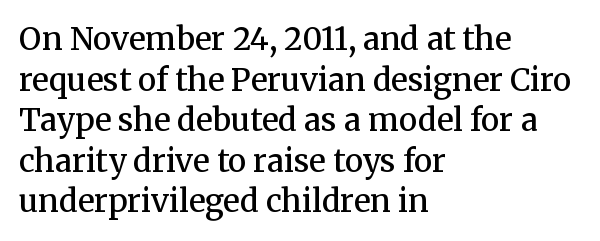
The image shows 31 px semibold serif type, upright; set left-aligned, normal line spacing (1.31x), normal letter spacing, not underlined; medium stroke contrast and a medium x-height.
